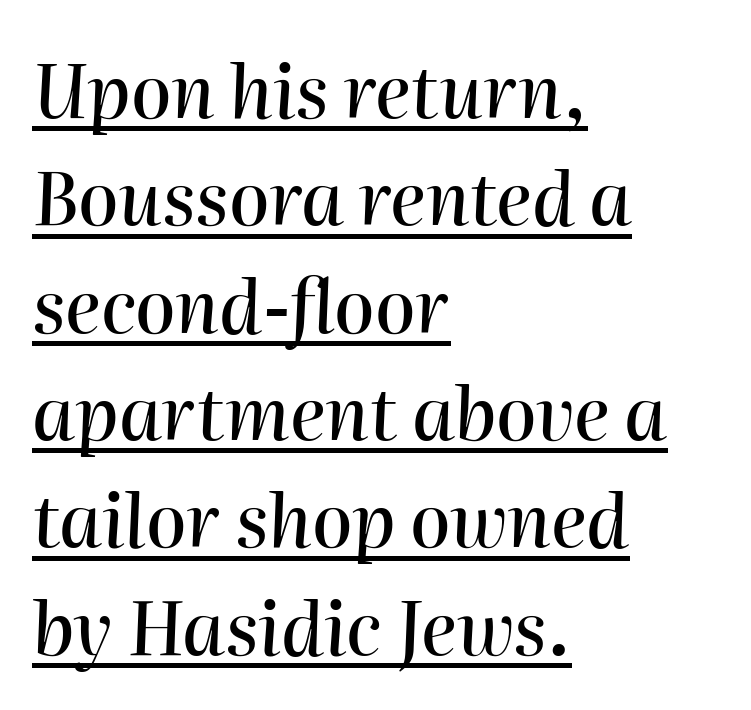
{"italic": "yes", "lean": "right", "slant_degrees": 2, "width": "normal", "stroke_contrast": "high", "x_height": "medium", "monospaced": "no", "underline": "yes", "align": "left", "line_spacing": "normal", "line_spacing_ratio": 1.47, "letter_spacing": "normal", "letter_spacing_em": 0.0, "glyph_px": 73}
